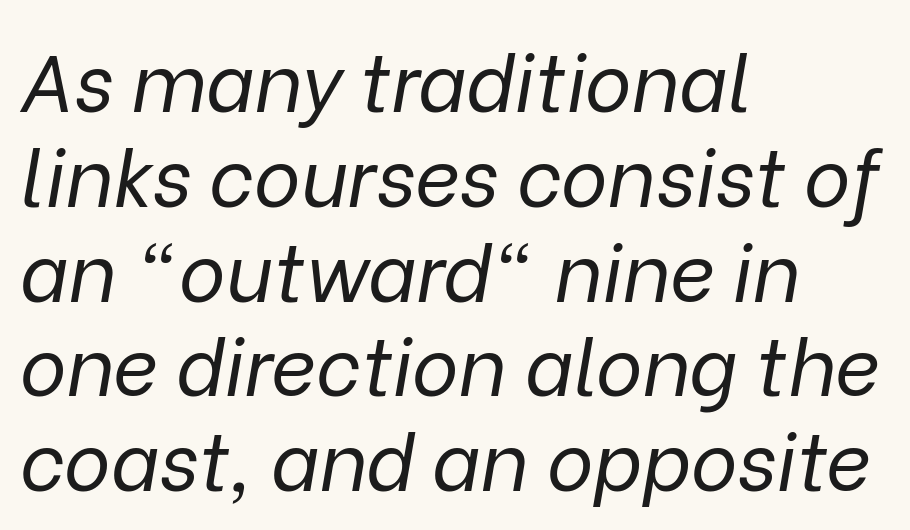
The image shows 79 px regular-weight type, italic (leaning right); set left-aligned, line spacing 1.2x, normal letter spacing, not underlined; low stroke contrast and a medium x-height.
